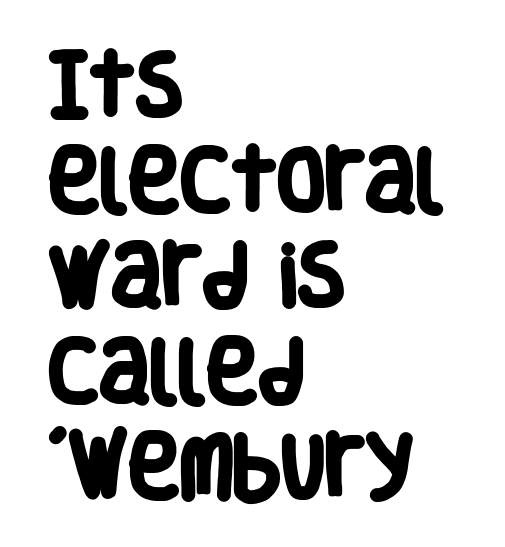
{"serif": "no", "bold": "yes", "weight": "heavy", "width": "condensed", "stroke_contrast": "low", "x_height": "large", "monospaced": "no", "underline": "no", "align": "left", "line_spacing": "normal", "line_spacing_ratio": 1.36, "letter_spacing": "normal", "letter_spacing_em": 0.0, "glyph_px": 70}
